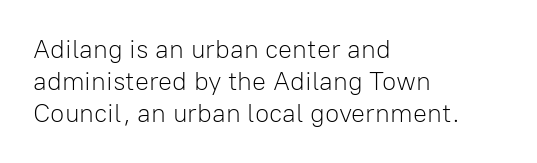
The image shows 26 px text type, upright; set left-aligned, line spacing 1.24x, normal letter spacing, not underlined.
